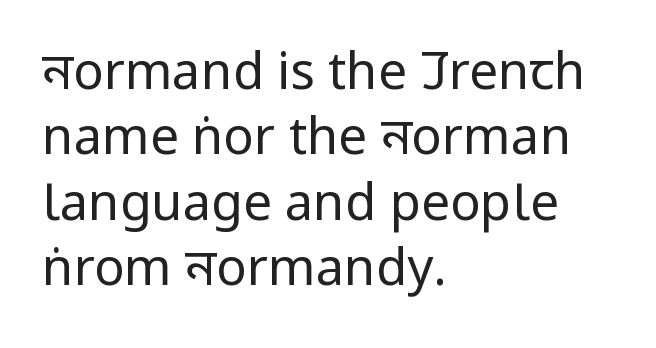
Q: Is the text bold? A: No.
Q: Is the text italic (slanted)? A: No, it is upright.
Q: Is the typeface a serif or a sans-serif typeface? A: Sans-serif.
Q: Is the text underlined? A: No.
Q: How is the paragraph aligned? A: Left-aligned.
Q: Is the spacing between letters normal or unusually wide? A: Normal.
Q: Is the spacing between lines tight, normal or loose? A: Normal.
Q: Width (condensed, normal, or wide)? A: Condensed.
Q: Stroke contrast? A: Low.
Q: x-height? A: Large.
Q: Monospaced? A: No.
